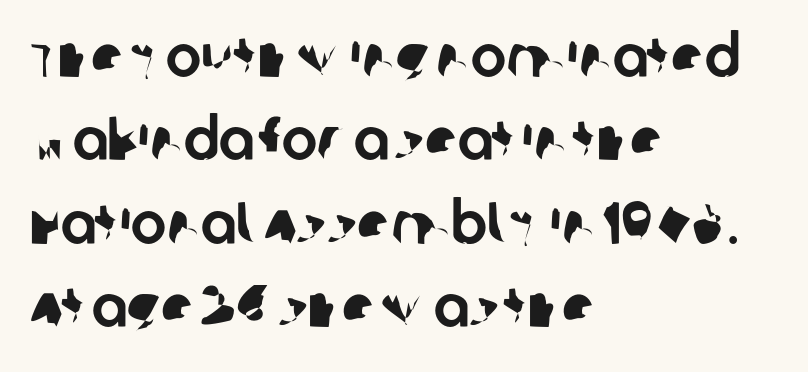
The image shows 60 px sans-serif type; set left-aligned, normal line spacing (1.39x), normal letter spacing, not underlined; low stroke contrast and a large x-height.
